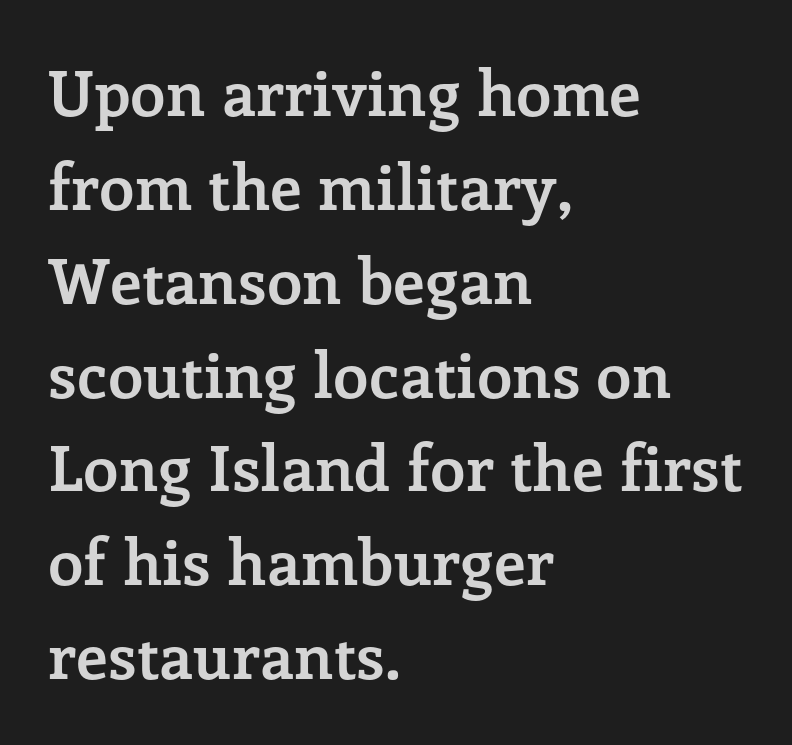
Q: Is the text bold? A: Yes.
Q: Is the text italic (slanted)? A: No, it is upright.
Q: Is the typeface a serif or a sans-serif typeface? A: Serif.
Q: Is the text underlined? A: No.
Q: How is the paragraph aligned? A: Left-aligned.
Q: Is the spacing between letters normal or unusually wide? A: Normal.
Q: Is the spacing between lines tight, normal or loose? A: Normal.
Q: Width (condensed, normal, or wide)? A: Normal.
Q: Stroke contrast? A: Low.
Q: x-height? A: Medium.
Q: Monospaced? A: No.
